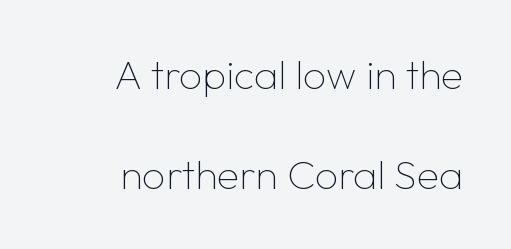
Q: Is the text bold? A: No.
Q: Is the text italic (slanted)? A: No, it is upright.
Q: Is the typeface a serif or a sans-serif typeface? A: Sans-serif.
Q: Is the text underlined? A: No.
Q: How is the paragraph aligned? A: Right-aligned.
Q: Is the spacing between letters normal or unusually wide? A: Normal.
Q: Is the spacing between lines tight, normal or loose? A: Loose.
Q: Width (condensed, normal, or wide)? A: Normal.
Q: Stroke contrast? A: Low.
Q: x-height? A: Medium.
Q: Monospaced? A: No.
